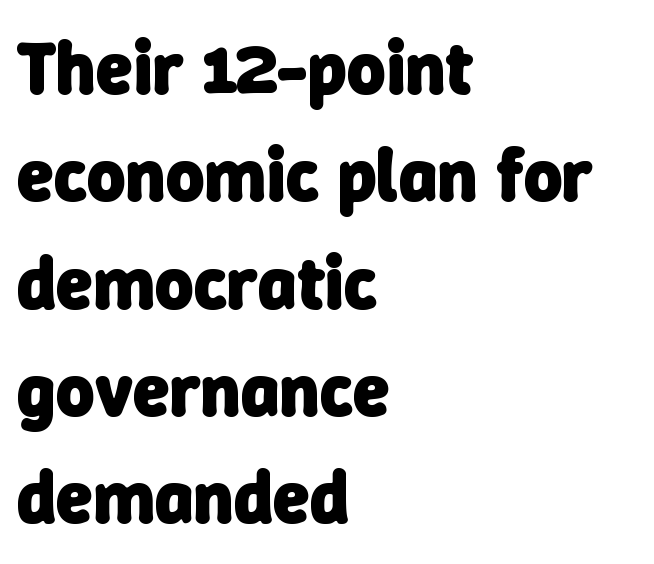
{"serif": "no", "bold": "yes", "weight": "heavy", "width": "normal", "stroke_contrast": "low", "x_height": "medium", "monospaced": "no", "underline": "no", "align": "left", "line_spacing": "normal", "line_spacing_ratio": 1.45, "letter_spacing": "normal", "letter_spacing_em": 0.0, "glyph_px": 74}
